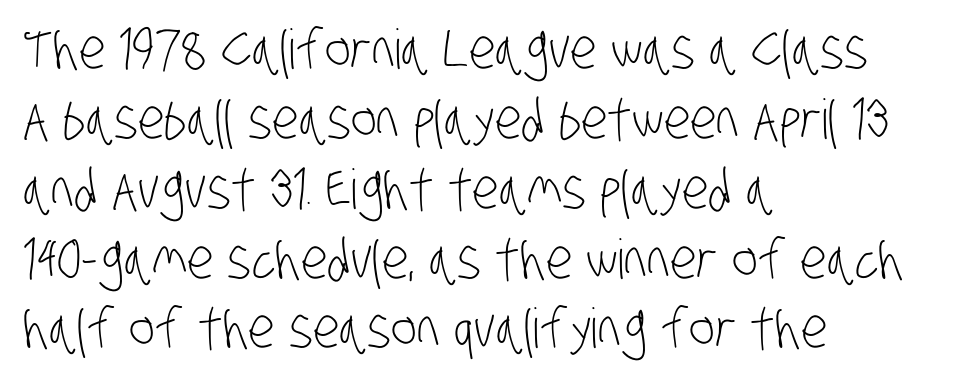
The image shows 55 px light, condensed sans-serif type; set left-aligned, normal line spacing (1.27x), normal letter spacing, not underlined; low stroke contrast and a large x-height.
